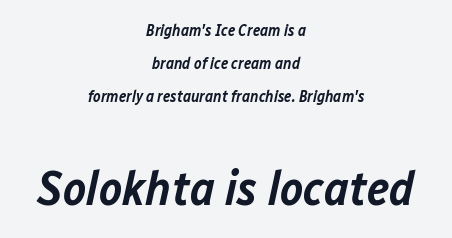
Beneath every word, the page is bare. The block sitting lower on the canvas is the one with enlarged characters. Proportional: the letters do not fall into vertical columns. What weight is shown? A semibold, between regular and bold. The face used here has a pronounced slope to its letters. Inter-character spacing is left at the font's built-in metrics.
